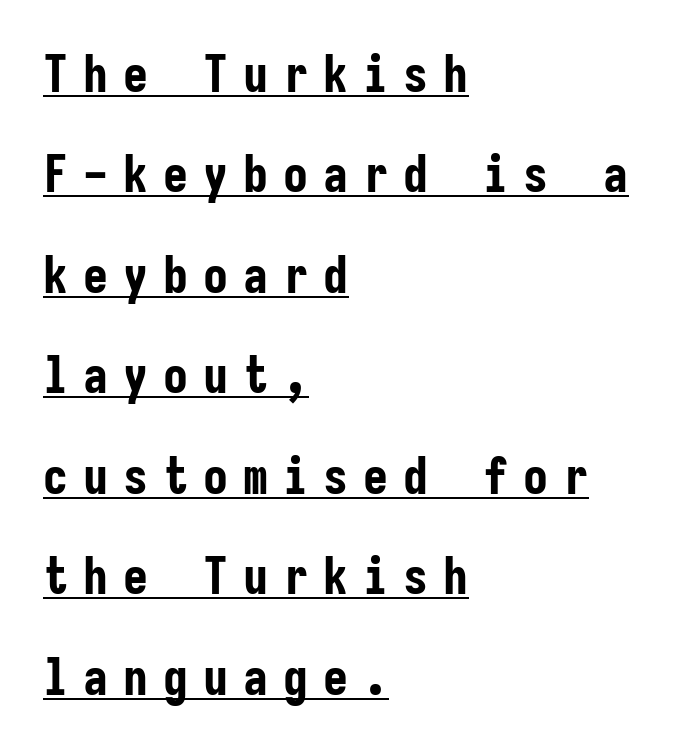
Each word looks stretched out because of the extra space between its letters. A typesetter would call this monospace, since all characters share one set width. Ordinary non-slanted type is in use. I'd call this a sans setting — the letters go barefoot. This block would shrink considerably if given ordinary leading; it's expanded now. A classic flush-left, rag-right setting is used for this passage.
